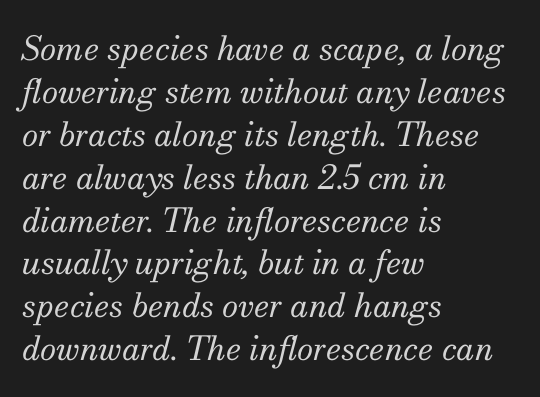
{"serif": "yes", "italic": "yes", "lean": "right", "slant_degrees": 13, "bold": "no", "weight": "regular", "width": "normal", "stroke_contrast": "medium", "x_height": "small", "monospaced": "no", "underline": "no", "align": "left", "line_spacing": "normal", "line_spacing_ratio": 1.3, "letter_spacing": "normal", "letter_spacing_em": 0.0, "glyph_px": 33}
